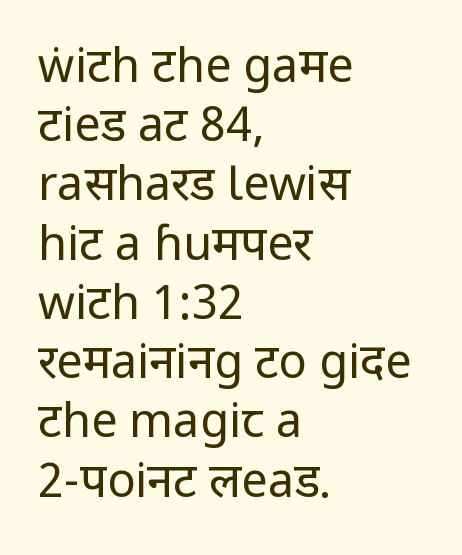
The image shows 47 px regular-weight, condensed sans-serif type, upright; set left-aligned, normal line spacing (1.26x), normal letter spacing, not underlined; low stroke contrast and a large x-height.
